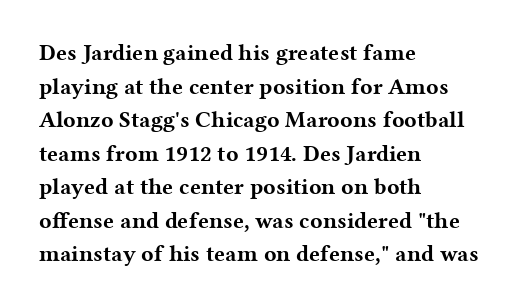
{"italic": "no", "bold": "yes", "underline": "no", "align": "left", "line_spacing": "normal", "line_spacing_ratio": 1.46, "letter_spacing": "normal", "letter_spacing_em": 0.0, "glyph_px": 23}
